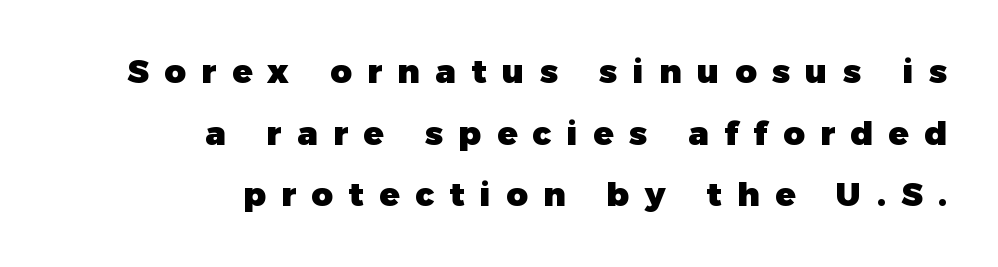
Q: Is the text bold? A: Yes.
Q: Is the text italic (slanted)? A: No, it is upright.
Q: Is the typeface a serif or a sans-serif typeface? A: Sans-serif.
Q: Is the text underlined? A: No.
Q: How is the paragraph aligned? A: Right-aligned.
Q: Is the spacing between letters normal or unusually wide? A: Unusually wide.
Q: Width (condensed, normal, or wide)? A: Normal.
Q: Stroke contrast? A: Low.
Q: x-height? A: Medium.
Q: Monospaced? A: No.
